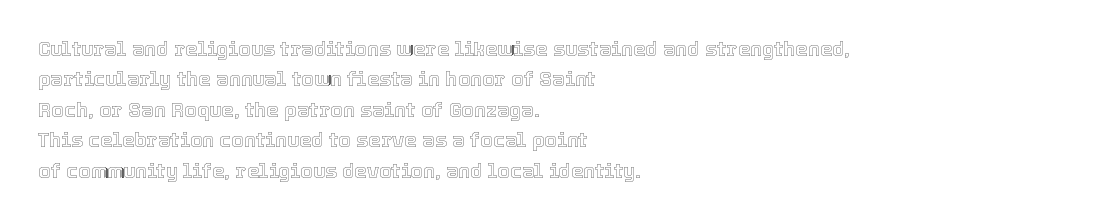
Characters follow at the spacing the type designer built in. The line-height multiplier appears to be the usual default. Just letters on the line, the space beneath them empty. It's the straight-up-and-down kind of type. Each line starts at the same left margin while the right side varies.
